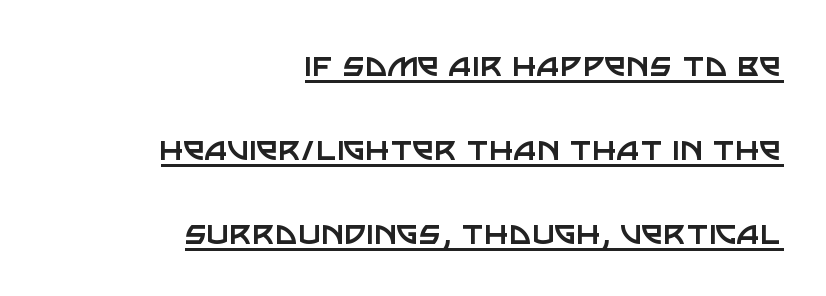
{"serif": "no", "italic": "no", "bold": "no", "weight": "regular", "width": "normal", "stroke_contrast": "low", "x_height": "large", "monospaced": "no", "underline": "yes", "align": "right", "line_spacing": "loose", "line_spacing_ratio": 2.16, "letter_spacing": "normal", "letter_spacing_em": 0.0, "glyph_px": 39}
